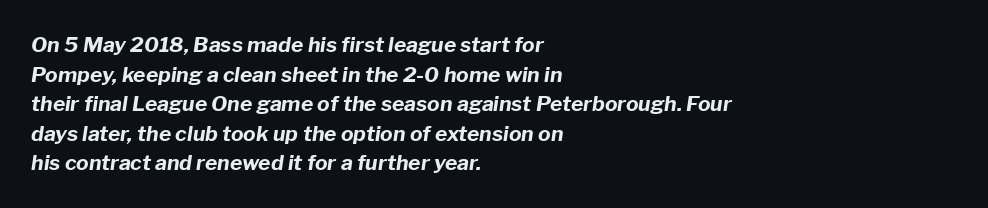
Summary of weight: heavy, a full bold. Students, observe: this is what conventionally led text looks like. Typeset ragged right — the left edge is the straight one. In terms of letterspacing, this is plain default setting. The space beneath each line is pristine and unruled. The passage shown leans; its letterforms are oblique.
